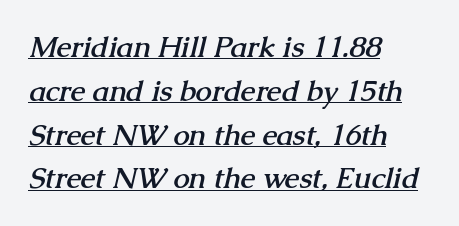
Here the designer chose a conventional face with non-uniform glyph widths. You'd pick this weight for a headline — it's a proper bold. The passage shown is underscored from start to finish. If you drew a ruler down the left edge, every line would touch it. The tracking reads as untouched default to a designer's eye. The designer went with a serif here, giving each stem small feet.
